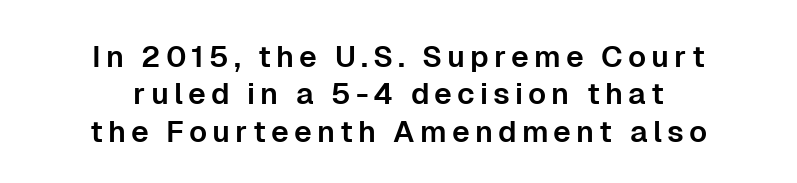
The image shows 30 px sans-serif type, upright; set centered, normal line spacing (1.25x), not underlined; low stroke contrast and a medium x-height.
